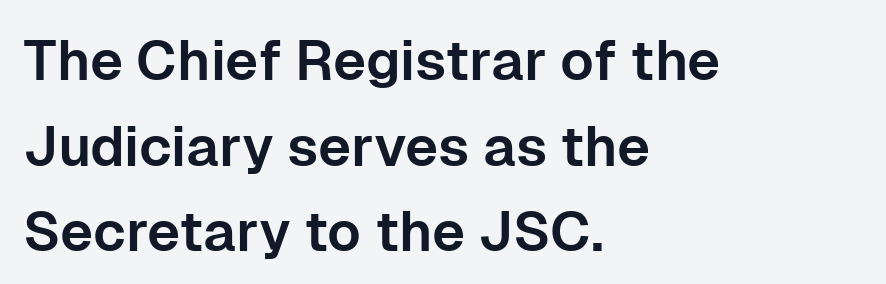
{"serif": "no", "italic": "no", "width": "normal", "stroke_contrast": "low", "x_height": "medium", "monospaced": "no", "underline": "no", "align": "left", "line_spacing": "normal", "line_spacing_ratio": 1.53, "letter_spacing": "normal", "letter_spacing_em": 0.0, "glyph_px": 56}
